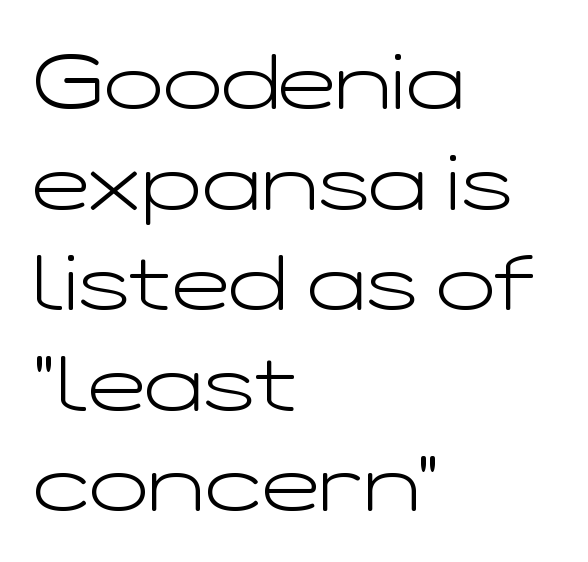
The line-height multiplier appears to be the usual default. Stroke mass is kept to a normal reading level or below. The paragraph shown leans on its left margin. The passage shown has conventional tracking throughout.
